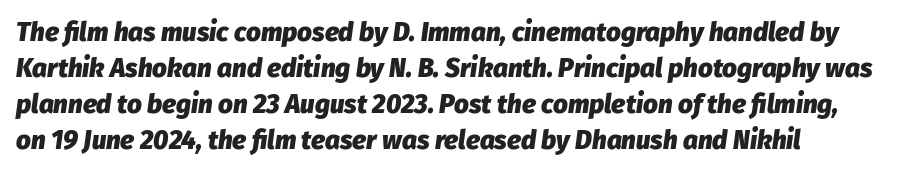
A bare baseline throughout the passage. Regular leading. Each word holds together tightly as a unit, with standard inter-letter gaps. Slanted lettering throughout. Left-aligned paragraph, ragged on the right. The face used here has the dense, thick strokes of a bold.
